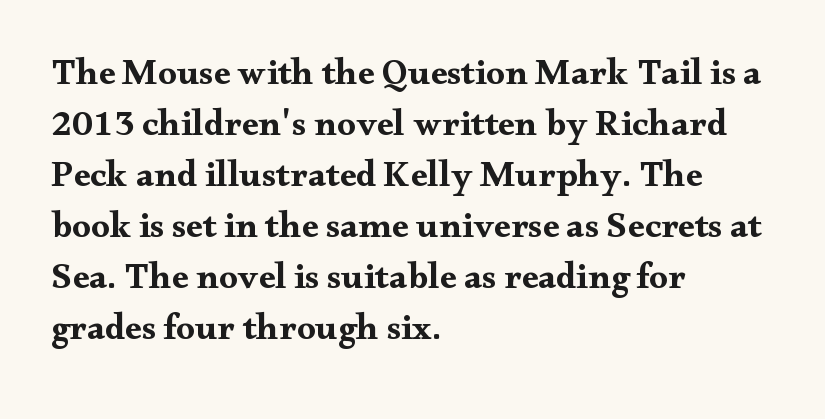
{"serif": "yes", "italic": "no", "bold": "yes", "weight": "bold", "width": "wide", "stroke_contrast": "medium", "x_height": "small", "monospaced": "no", "underline": "no", "align": "left", "line_spacing": "normal", "line_spacing_ratio": 1.38, "letter_spacing": "normal", "letter_spacing_em": 0.0, "glyph_px": 37}
